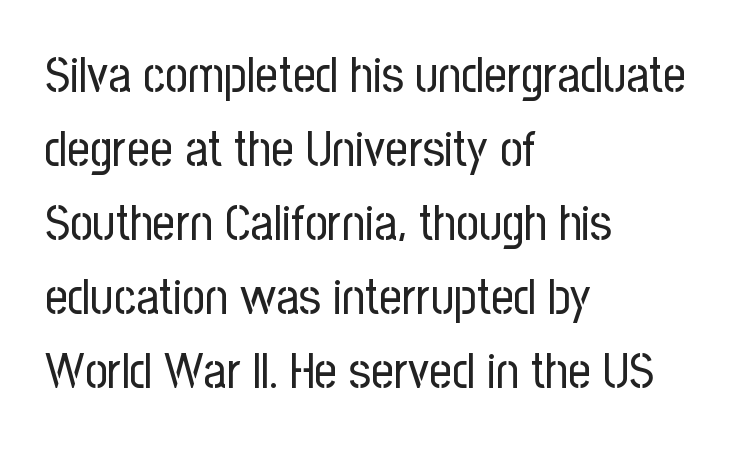
Between one letter and the next there's only the usual sliver of space. What kind of face is this? One without serifs — a sans. Rendered with straight, roman letterforms. The rendering anchors every line to the left-hand side. This rendering features lettering with no underline. The rendering uses natural spacing where letterforms have individual widths.
